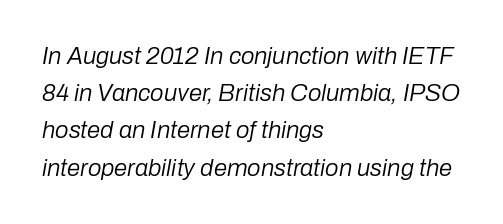
{"italic": "yes", "lean": "right", "slant_degrees": 10, "bold": "no", "underline": "no", "align": "left", "line_spacing": "normal", "line_spacing_ratio": 1.55, "letter_spacing": "normal", "letter_spacing_em": 0.0, "glyph_px": 24}
